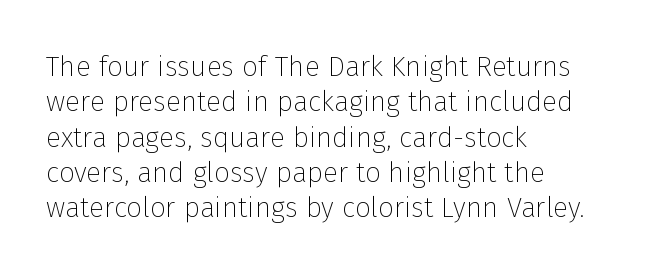
{"serif": "no", "italic": "no", "bold": "no", "weight": "thin", "width": "normal", "stroke_contrast": "low", "x_height": "medium", "monospaced": "no", "underline": "no", "align": "left", "line_spacing": "normal", "line_spacing_ratio": 1.26, "letter_spacing": "normal", "letter_spacing_em": 0.0, "glyph_px": 28}
